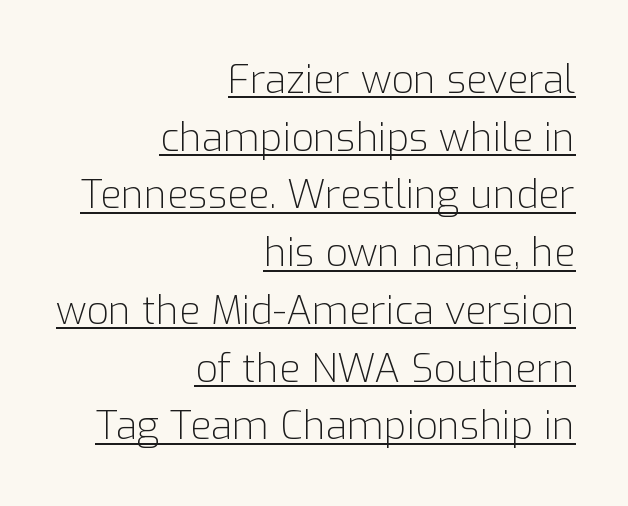
The letters advance in unequal steps, a hallmark of proportional type. The paragraph has a hard right edge and a soft left edge. Stem width sits at or under what a default text font uses. The type family on display is of the sans-serif kind. Beneath each row of characters lies a ruled line.
